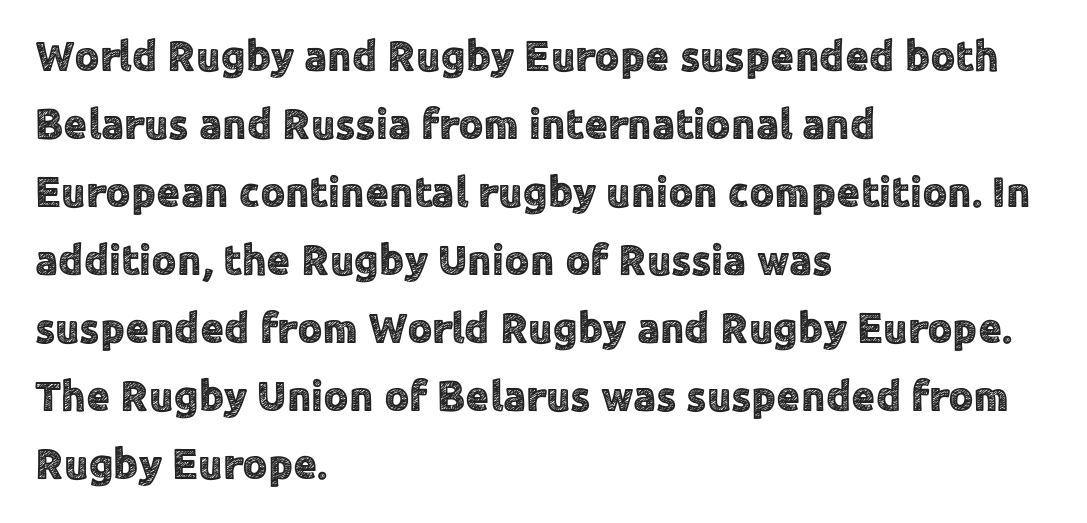
Q: Is the text italic (slanted)? A: No, it is upright.
Q: Is the typeface a serif or a sans-serif typeface? A: Sans-serif.
Q: Is the text underlined? A: No.
Q: How is the paragraph aligned? A: Left-aligned.
Q: Is the spacing between letters normal or unusually wide? A: Normal.
Q: Is the spacing between lines tight, normal or loose? A: Normal.
Q: Width (condensed, normal, or wide)? A: Normal.
Q: x-height? A: Medium.
Q: Monospaced? A: No.
